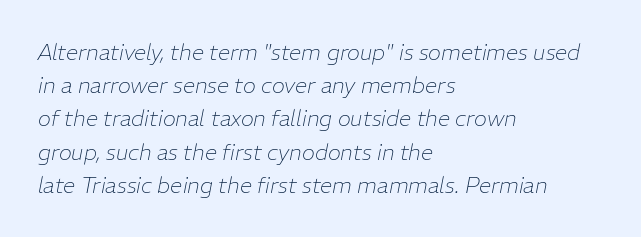
{"italic": "yes", "lean": "right", "slant_degrees": 11, "bold": "no", "underline": "no", "align": "left", "line_spacing": "normal", "line_spacing_ratio": 1.51, "letter_spacing": "normal", "letter_spacing_em": 0.0, "glyph_px": 22}
